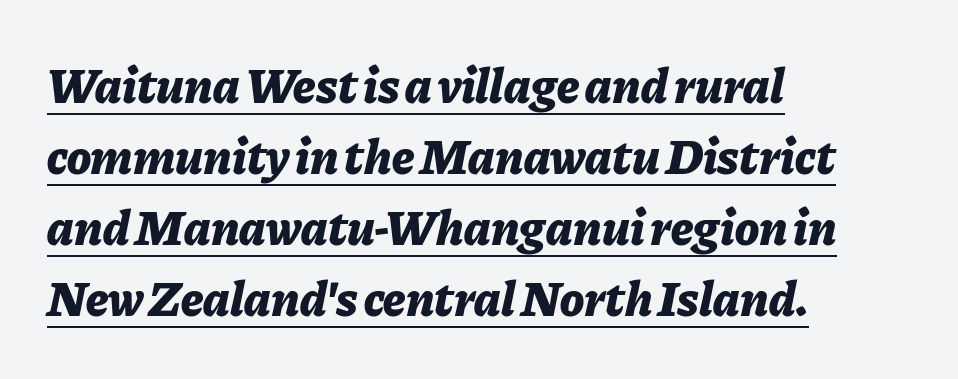
{"italic": "yes", "lean": "right", "slant_degrees": 11, "bold": "yes", "weight": "bold", "width": "normal", "stroke_contrast": "low", "x_height": "medium", "monospaced": "no", "underline": "yes", "align": "left", "line_spacing": "normal", "line_spacing_ratio": 1.42, "letter_spacing": "normal", "letter_spacing_em": 0.0, "glyph_px": 50}
